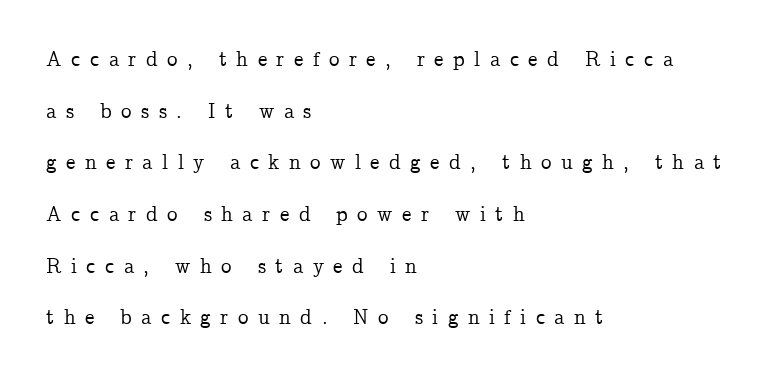
This is roman type, the default non-slanted kind. Clear beneath every line of the passage. Compared with typical paragraphs, the rows here are farther apart. The rendering inserts visible extra space after every character. Leftover space on each line is placed entirely after the last word.
